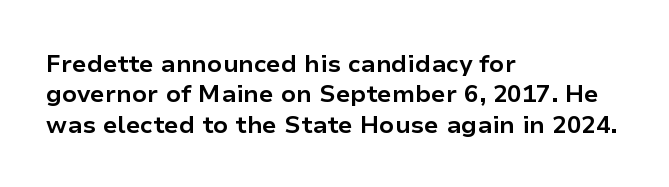
The image shows 24 px bold type, upright; set left-aligned, normal line spacing (1.27x), normal letter spacing, not underlined.
